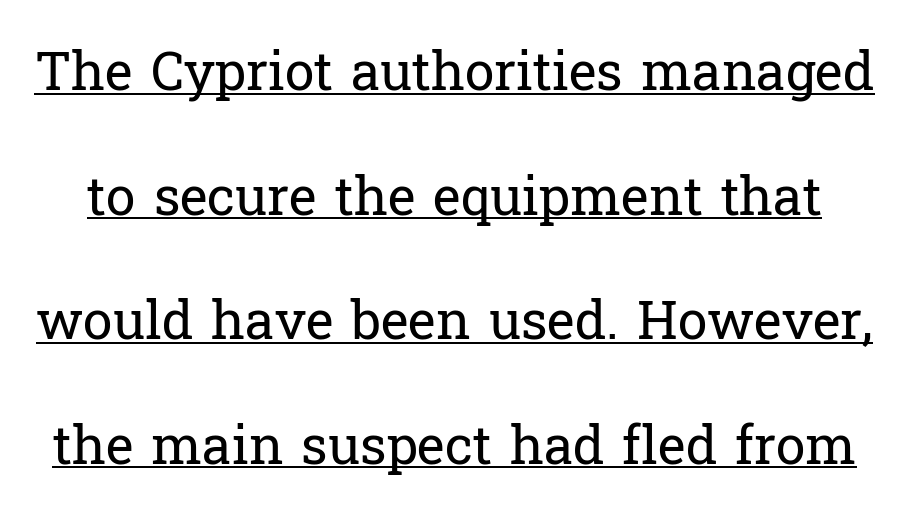
The image shows 53 px regular-weight serif type, upright; set loose line spacing (2.35x), normal letter spacing, underlined; low stroke contrast and a medium x-height.
